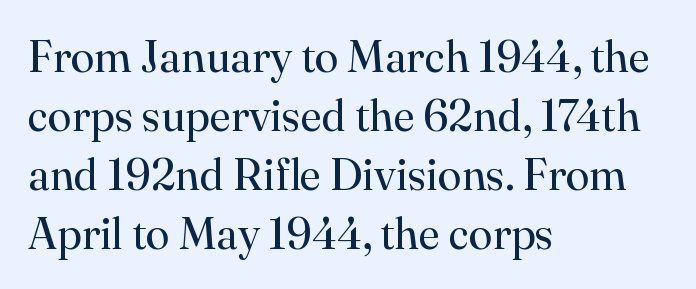
{"serif": "yes", "italic": "no", "bold": "no", "weight": "regular", "width": "normal", "stroke_contrast": "high", "x_height": "small", "monospaced": "no", "underline": "no", "align": "left", "line_spacing": "normal", "line_spacing_ratio": 1.34, "letter_spacing": "normal", "letter_spacing_em": 0.0, "glyph_px": 44}
